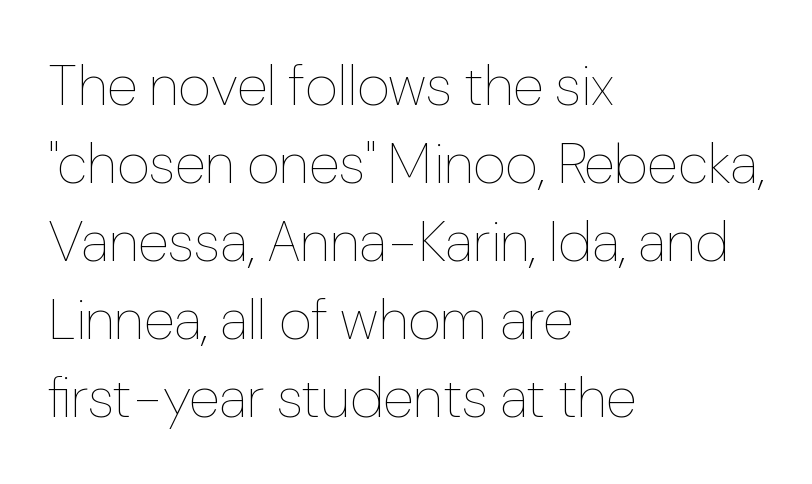
The image shows 57 px thin type, upright; set left-aligned, normal line spacing (1.37x), normal letter spacing, not underlined; low stroke contrast and a medium x-height.
